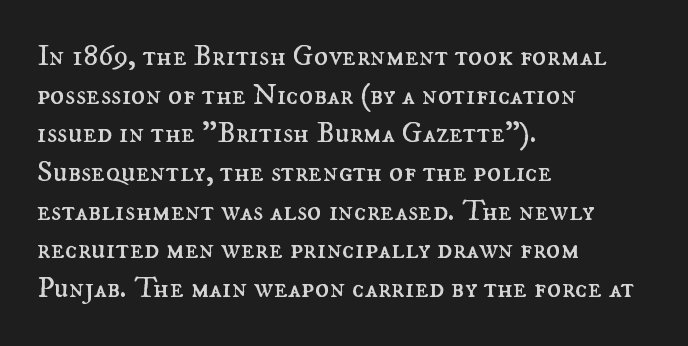
Q: Is the text bold? A: No.
Q: Is the text italic (slanted)? A: No, it is upright.
Q: Is the text underlined? A: No.
Q: How is the paragraph aligned? A: Left-aligned.
Q: Is the spacing between letters normal or unusually wide? A: Normal.
Q: Is the spacing between lines tight, normal or loose? A: Normal.
Q: Width (condensed, normal, or wide)? A: Normal.
Q: Stroke contrast? A: Medium.
Q: x-height? A: Small.
Q: Monospaced? A: No.
